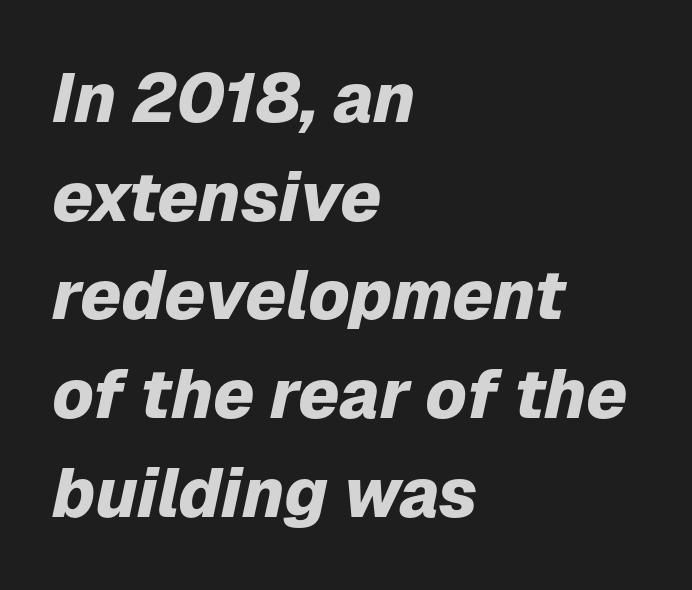
Here the glyphs are tracked normally, forming tight word shapes. The leading is moderate, giving the passage an even texture. Each letter keeps its own natural width here, so spacing adapts to shape. Weight: bold. Underlining? Definitely not there.
